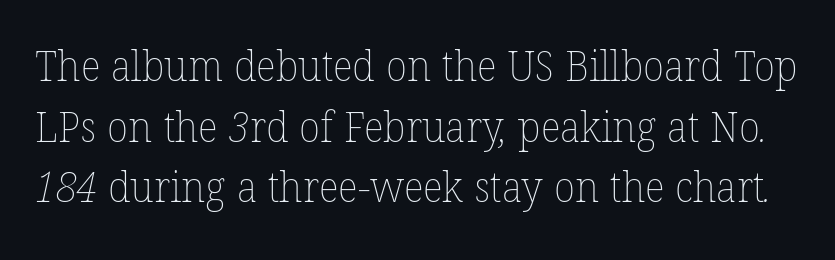
{"bold": "no", "weight": "thin", "width": "normal", "stroke_contrast": "low", "x_height": "medium", "monospaced": "no", "underline": "no", "line_spacing": "normal", "line_spacing_ratio": 1.41, "letter_spacing": "normal", "letter_spacing_em": 0.0, "glyph_px": 43}
